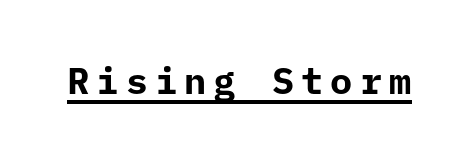
The image shows 37 px bold sans-serif type, upright; set underlined; low stroke contrast and a medium x-height.
